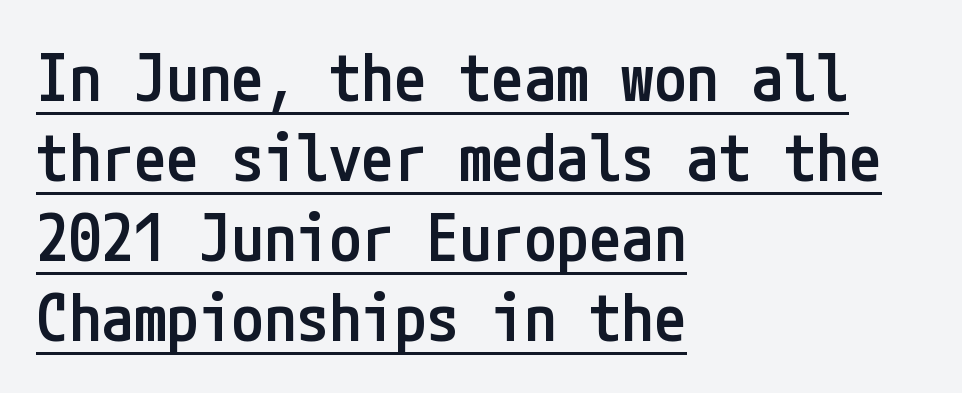
The image shows 65 px semibold, condensed sans-serif type, upright; set left-aligned, line spacing 1.23x, normal letter spacing, underlined; low stroke contrast and a medium x-height.
